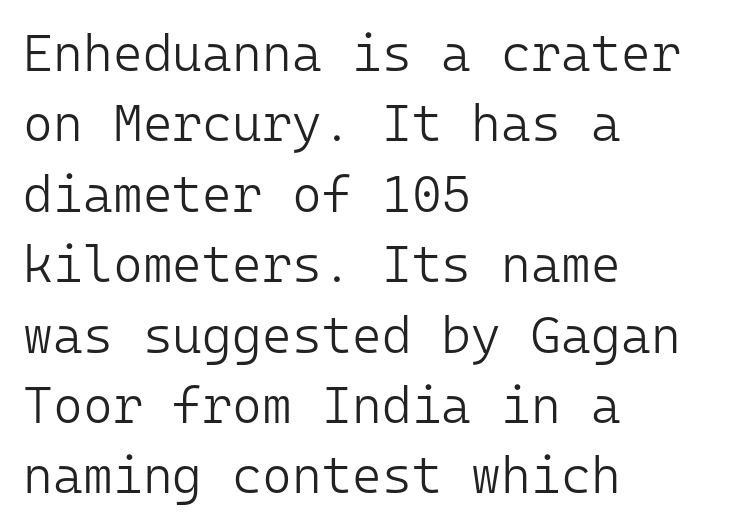
Q: Is the text bold? A: No.
Q: Is the text italic (slanted)? A: No, it is upright.
Q: Is the typeface a serif or a sans-serif typeface? A: Sans-serif.
Q: Is the text underlined? A: No.
Q: How is the paragraph aligned? A: Left-aligned.
Q: Is the spacing between letters normal or unusually wide? A: Normal.
Q: Is the spacing between lines tight, normal or loose? A: Normal.
Q: Width (condensed, normal, or wide)? A: Normal.
Q: Stroke contrast? A: Low.
Q: x-height? A: Medium.
Q: Monospaced? A: Yes.
